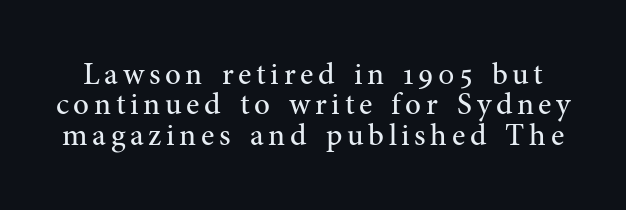
Very little white space separates one row of letters from the next. These glyphs show unthickened strokes, regular width or finer. What kind of face is this? One with serifs. The passage shown is typed in a proportional face where columns would drift.
